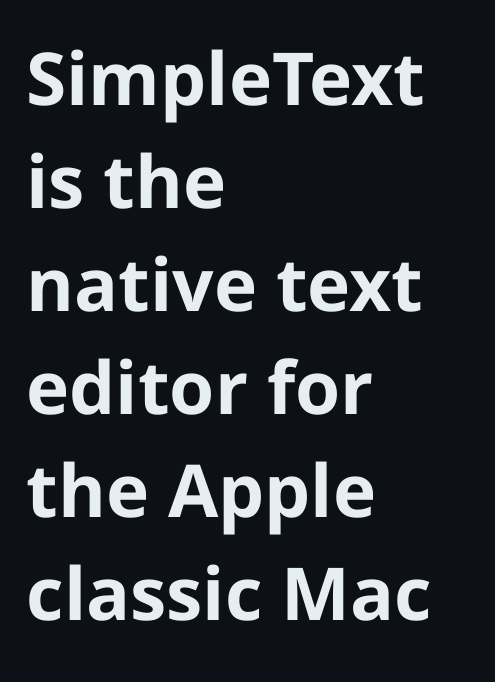
{"serif": "no", "italic": "no", "bold": "yes", "weight": "bold", "width": "normal", "stroke_contrast": "low", "x_height": "medium", "monospaced": "no", "underline": "no", "align": "left", "line_spacing": "normal", "line_spacing_ratio": 1.41, "letter_spacing": "normal", "letter_spacing_em": 0.0, "glyph_px": 73}
